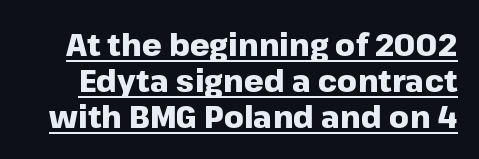
{"serif": "no", "italic": "no", "bold": "yes", "weight": "heavy", "width": "normal", "stroke_contrast": "low", "x_height": "medium", "monospaced": "no", "underline": "yes", "line_spacing_ratio": 1.16, "letter_spacing": "normal", "letter_spacing_em": 0.0, "glyph_px": 31}
